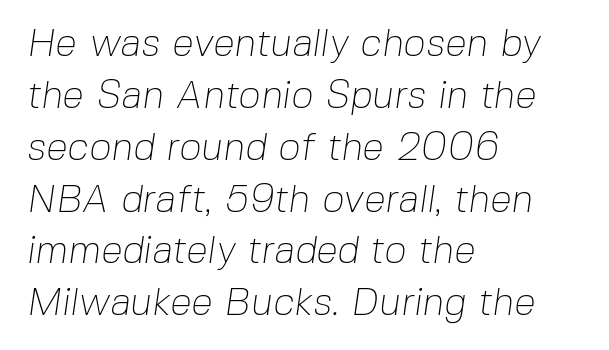
Q: Is the text bold? A: No.
Q: Is the typeface a serif or a sans-serif typeface? A: Sans-serif.
Q: Is the text underlined? A: No.
Q: How is the paragraph aligned? A: Left-aligned.
Q: Is the spacing between letters normal or unusually wide? A: Normal.
Q: Is the spacing between lines tight, normal or loose? A: Normal.
Q: Width (condensed, normal, or wide)? A: Normal.
Q: Stroke contrast? A: Low.
Q: x-height? A: Medium.
Q: Monospaced? A: No.
